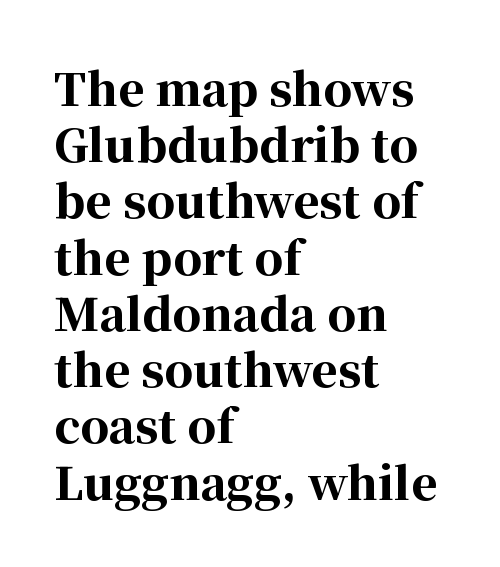
Q: Is the text bold? A: Yes.
Q: Is the text italic (slanted)? A: No, it is upright.
Q: Is the typeface a serif or a sans-serif typeface? A: Serif.
Q: Is the text underlined? A: No.
Q: How is the paragraph aligned? A: Left-aligned.
Q: Is the spacing between letters normal or unusually wide? A: Normal.
Q: Is the spacing between lines tight, normal or loose? A: Normal.
Q: Width (condensed, normal, or wide)? A: Normal.
Q: Stroke contrast? A: High.
Q: x-height? A: Medium.
Q: Monospaced? A: No.
